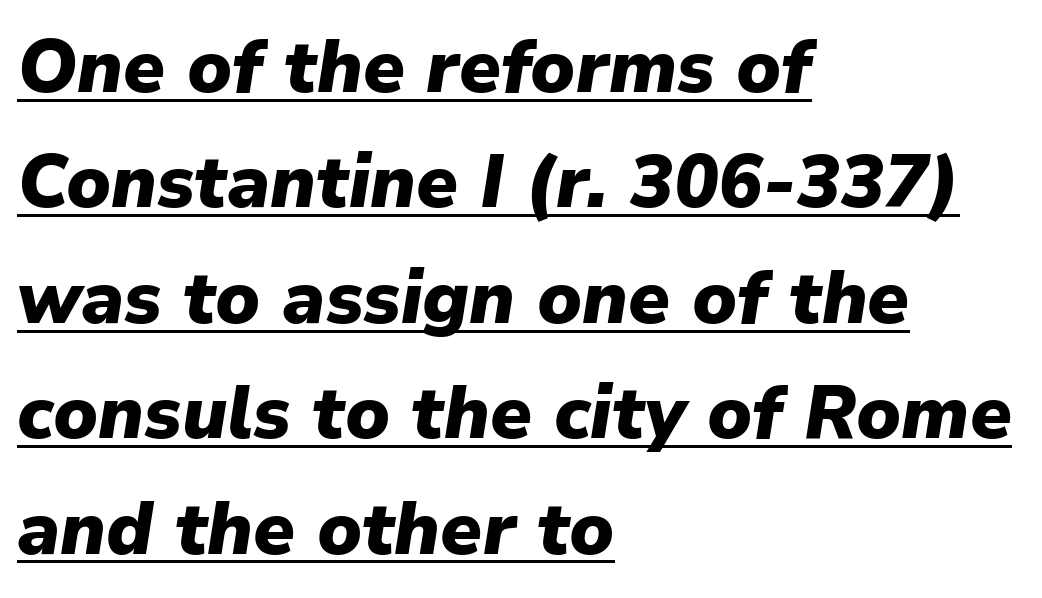
This sample uses plain, unmodified letter spacing. Each line starts at the same left margin while the right side varies. You can tell it's italic because the verticals aren't actually vertical. These lines are rendered in a variable-pitch font.
